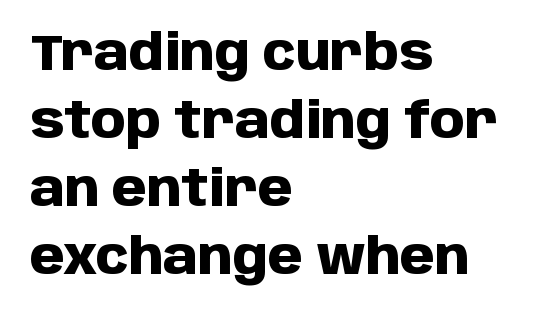
Q: Is the text bold? A: Yes.
Q: Is the text italic (slanted)? A: No, it is upright.
Q: Is the typeface a serif or a sans-serif typeface? A: Sans-serif.
Q: Is the text underlined? A: No.
Q: How is the paragraph aligned? A: Left-aligned.
Q: Is the spacing between letters normal or unusually wide? A: Normal.
Q: Is the spacing between lines tight, normal or loose? A: Normal.
Q: Width (condensed, normal, or wide)? A: Normal.
Q: Stroke contrast? A: Low.
Q: x-height? A: Large.
Q: Monospaced? A: No.
